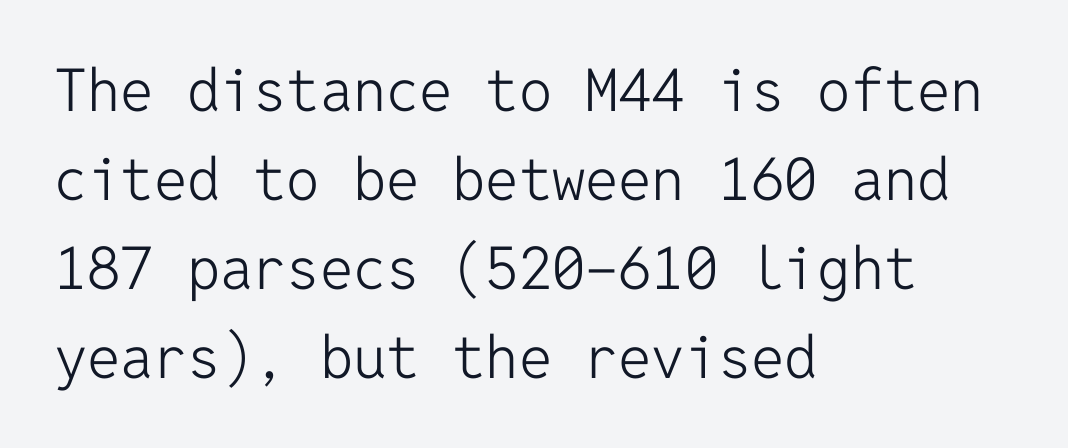
Q: Is the text bold? A: No.
Q: Is the text italic (slanted)? A: No, it is upright.
Q: Is the typeface a serif or a sans-serif typeface? A: Sans-serif.
Q: Is the text underlined? A: No.
Q: How is the paragraph aligned? A: Left-aligned.
Q: Is the spacing between letters normal or unusually wide? A: Normal.
Q: Is the spacing between lines tight, normal or loose? A: Normal.
Q: Width (condensed, normal, or wide)? A: Normal.
Q: Stroke contrast? A: Low.
Q: x-height? A: Medium.
Q: Monospaced? A: Yes.
